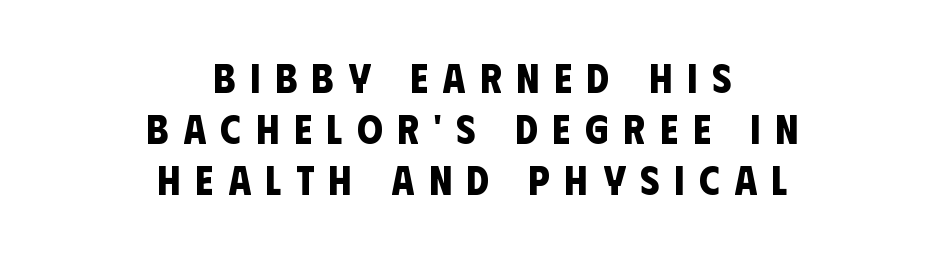
Substantial extra tracking has been applied to these lines. These lines are composed in type without serifs. Each glyph is drawn with heavy, bold strokes. A bare baseline throughout the passage.
